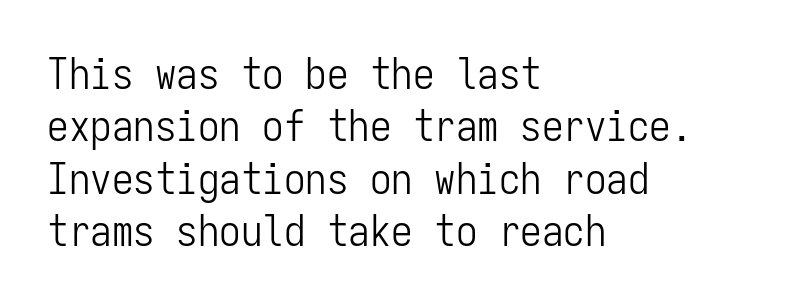
{"serif": "no", "italic": "no", "bold": "no", "weight": "light", "width": "condensed", "stroke_contrast": "low", "x_height": "medium", "monospaced": "yes", "underline": "no", "align": "left", "line_spacing_ratio": 1.22, "letter_spacing": "normal", "letter_spacing_em": 0.0, "glyph_px": 43}
